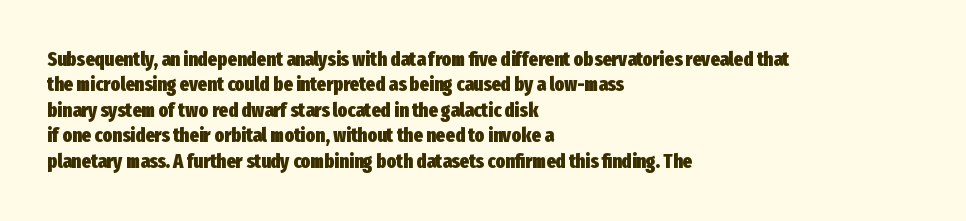
{"italic": "no", "bold": "yes", "underline": "no", "align": "left", "line_spacing": "normal", "line_spacing_ratio": 1.27, "letter_spacing": "normal", "letter_spacing_em": 0.0, "glyph_px": 20}
